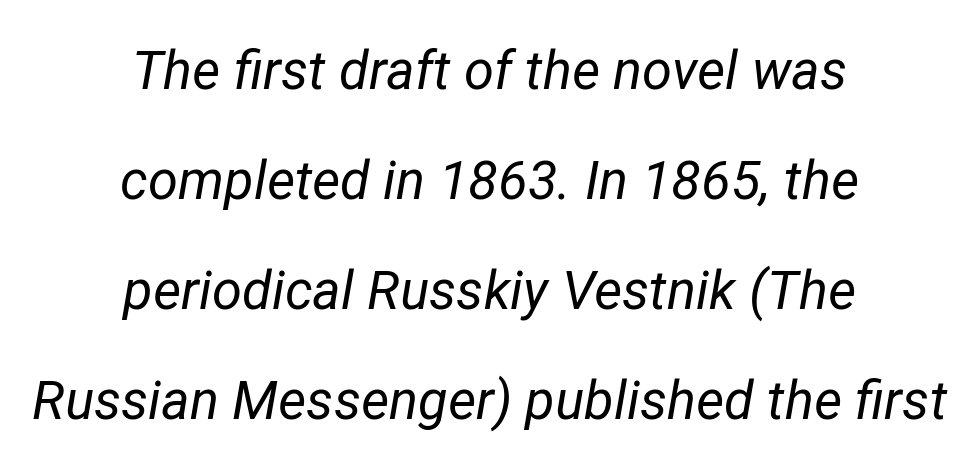
The image shows 54 px regular-weight type, italic (leaning right); set centered, loose line spacing (2.04x), normal letter spacing, not underlined; low stroke contrast and a medium x-height.
